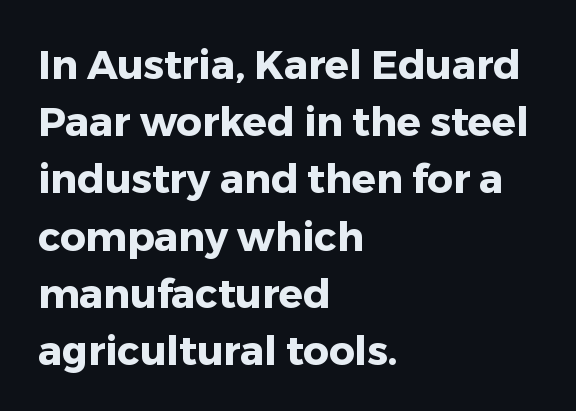
Q: Is the text bold? A: Yes.
Q: Is the text italic (slanted)? A: No, it is upright.
Q: Is the typeface a serif or a sans-serif typeface? A: Sans-serif.
Q: Is the text underlined? A: No.
Q: How is the paragraph aligned? A: Left-aligned.
Q: Is the spacing between letters normal or unusually wide? A: Normal.
Q: Is the spacing between lines tight, normal or loose? A: Normal.
Q: Width (condensed, normal, or wide)? A: Normal.
Q: Stroke contrast? A: Low.
Q: x-height? A: Medium.
Q: Monospaced? A: No.
